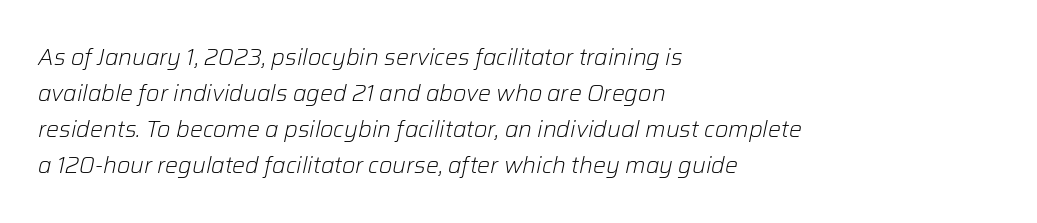
Q: Is the text bold? A: No.
Q: Is the text italic (slanted)? A: Yes, it leans right by about 12 degrees.
Q: Is the text underlined? A: No.
Q: How is the paragraph aligned? A: Left-aligned.
Q: Is the spacing between letters normal or unusually wide? A: Normal.
Q: Is the spacing between lines tight, normal or loose? A: Normal.
